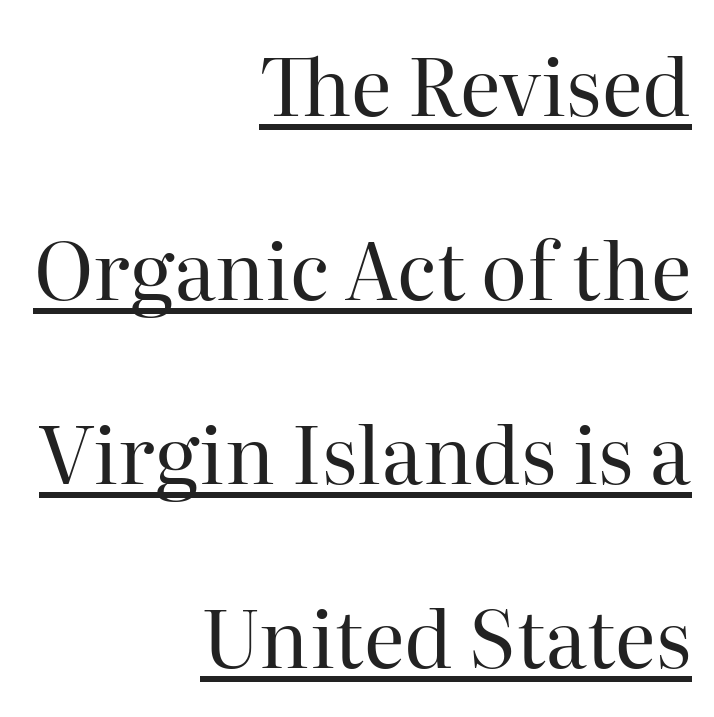
Q: Is the text bold? A: No.
Q: Is the text italic (slanted)? A: No, it is upright.
Q: Is the typeface a serif or a sans-serif typeface? A: Serif.
Q: Is the text underlined? A: Yes.
Q: How is the paragraph aligned? A: Right-aligned.
Q: Is the spacing between letters normal or unusually wide? A: Normal.
Q: Is the spacing between lines tight, normal or loose? A: Loose.
Q: Width (condensed, normal, or wide)? A: Normal.
Q: Stroke contrast? A: High.
Q: x-height? A: Medium.
Q: Monospaced? A: No.
